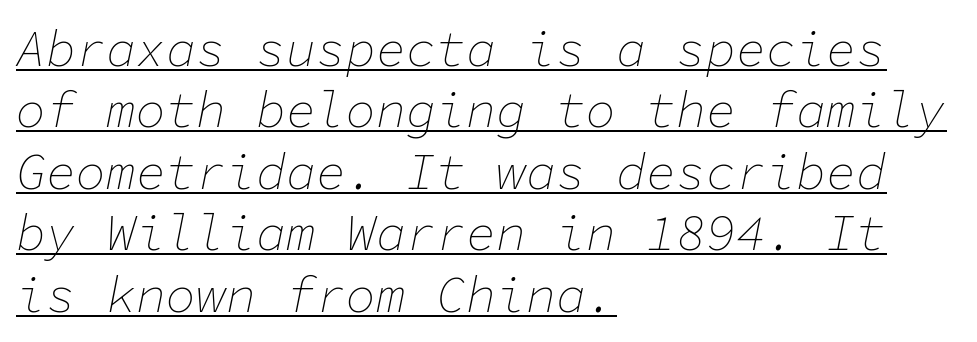
Q: Is the text bold? A: No.
Q: Is the text italic (slanted)? A: Yes, it leans right by about 11 degrees.
Q: Is the text underlined? A: Yes.
Q: How is the paragraph aligned? A: Left-aligned.
Q: Is the spacing between letters normal or unusually wide? A: Normal.
Q: Width (condensed, normal, or wide)? A: Normal.
Q: Stroke contrast? A: Low.
Q: x-height? A: Medium.
Q: Monospaced? A: Yes.
